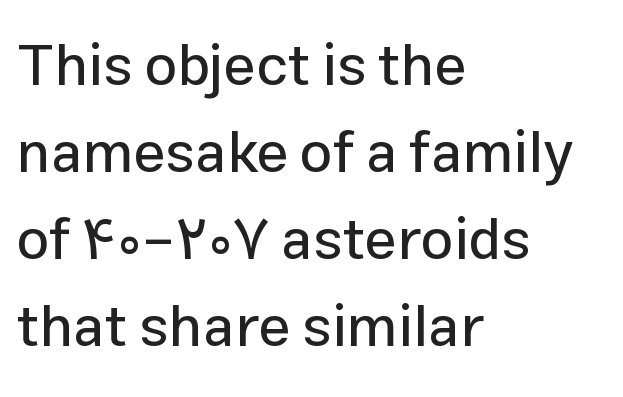
Q: Is the text italic (slanted)? A: No, it is upright.
Q: Is the typeface a serif or a sans-serif typeface? A: Sans-serif.
Q: Is the text underlined? A: No.
Q: How is the paragraph aligned? A: Left-aligned.
Q: Is the spacing between letters normal or unusually wide? A: Normal.
Q: Is the spacing between lines tight, normal or loose? A: Normal.
Q: Width (condensed, normal, or wide)? A: Normal.
Q: Stroke contrast? A: Low.
Q: x-height? A: Medium.
Q: Monospaced? A: No.
